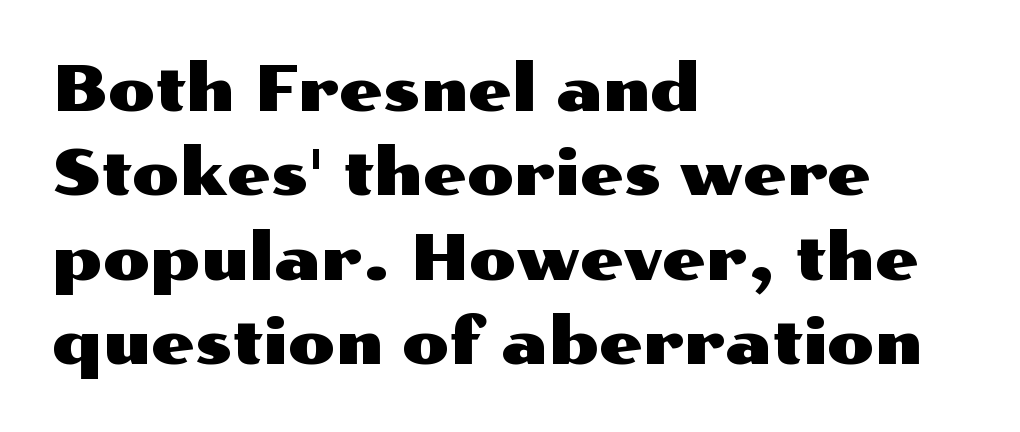
The image shows 62 px wide sans-serif type, upright; set left-aligned, normal line spacing (1.36x), normal letter spacing, not underlined; medium stroke contrast and a medium x-height.
